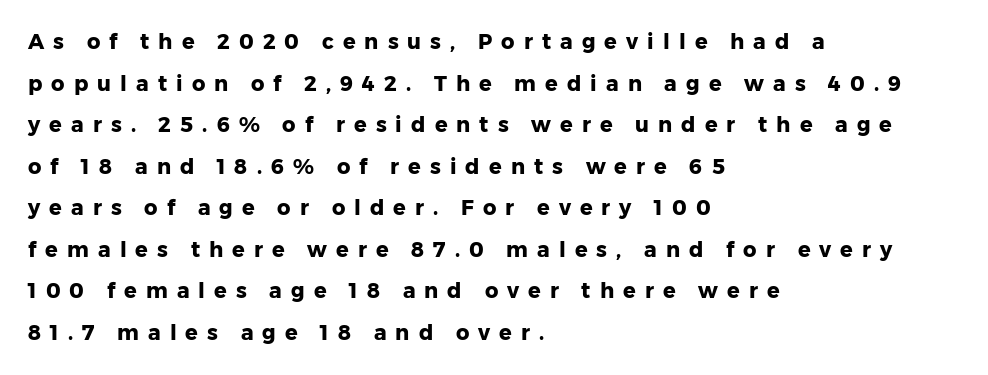
A great deal of white space separates one row of letters from the next. Look at the stroke-to-counter ratio: heavy, a bold. The zone under the glyphs is completely vacant. Line beginnings align vertically; line endings do not. Vertical strokes here are truly vertical.
